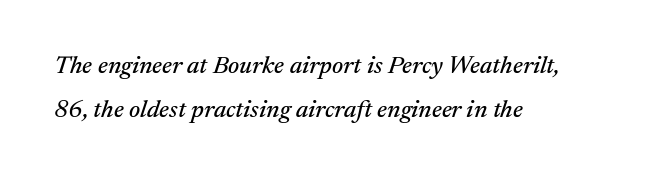
The image shows 25 px text type, italic (leaning right); set left-aligned, line spacing 1.78x, normal letter spacing, not underlined.
